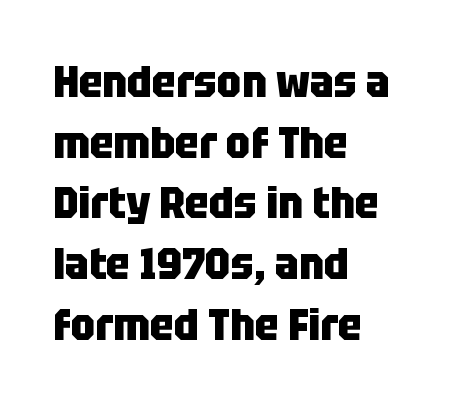
{"serif": "no", "italic": "no", "bold": "yes", "weight": "heavy", "width": "condensed", "stroke_contrast": "low", "x_height": "large", "monospaced": "no", "underline": "no", "align": "left", "line_spacing": "normal", "line_spacing_ratio": 1.38, "letter_spacing": "normal", "letter_spacing_em": 0.0, "glyph_px": 44}
